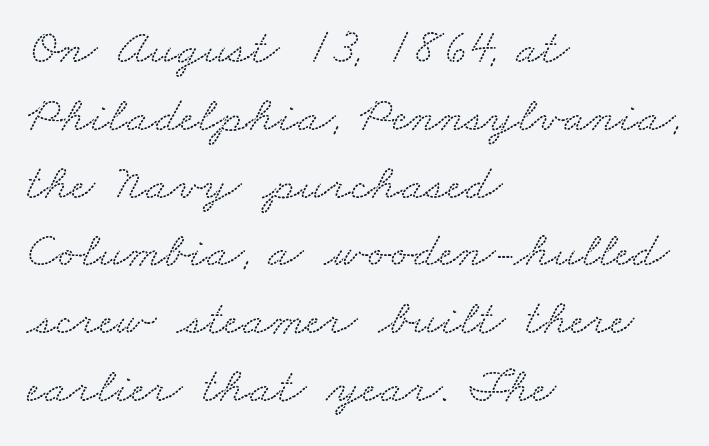
Q: Is the text underlined? A: No.
Q: How is the paragraph aligned? A: Left-aligned.
Q: Is the spacing between letters normal or unusually wide? A: Normal.
Q: Is the spacing between lines tight, normal or loose? A: Normal.
Q: Width (condensed, normal, or wide)? A: Wide.
Q: Stroke contrast? A: Low.
Q: x-height? A: Small.
Q: Monospaced? A: No.
